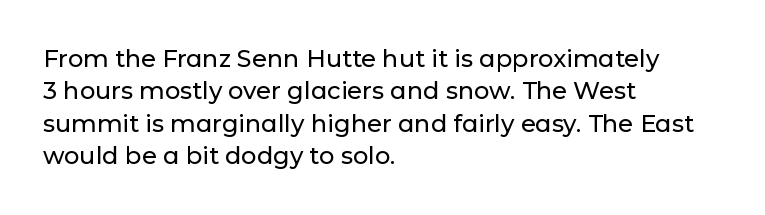
{"italic": "no", "underline": "no", "align": "left", "line_spacing": "normal", "line_spacing_ratio": 1.35, "letter_spacing": "normal", "letter_spacing_em": 0.0, "glyph_px": 24}
